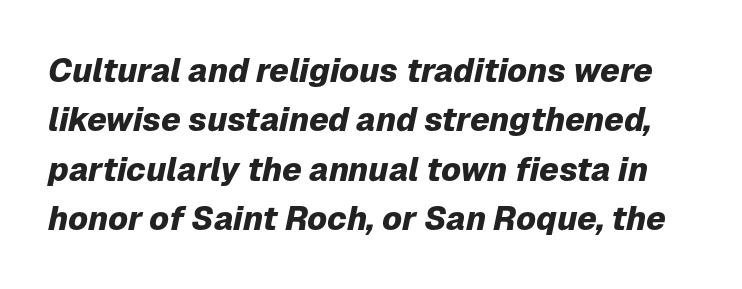
The image shows 33 px heavy type, italic (leaning right); set normal line spacing (1.5x), normal letter spacing, not underlined; low stroke contrast and a medium x-height.
